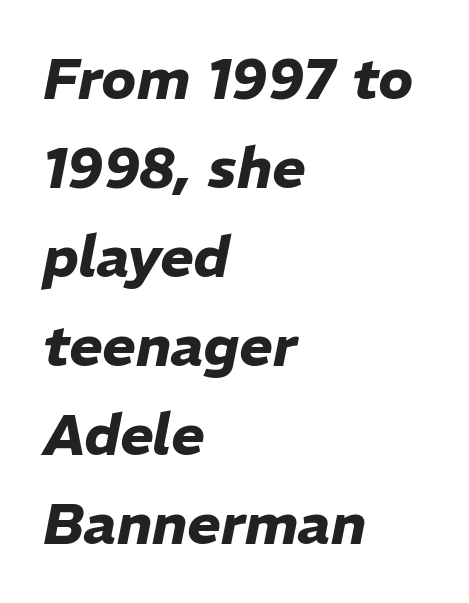
Varying glyph widths throughout — classic text-font behaviour. Does the weight exceed regular? Yes, all the way to bold. The vertical gap from one line to the next is medium. Does the lettering tilt? It does — this is italic.
